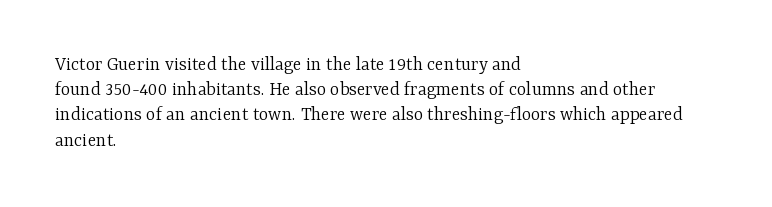
The image shows 20 px text type, upright; set left-aligned, normal line spacing (1.26x), normal letter spacing, not underlined.
